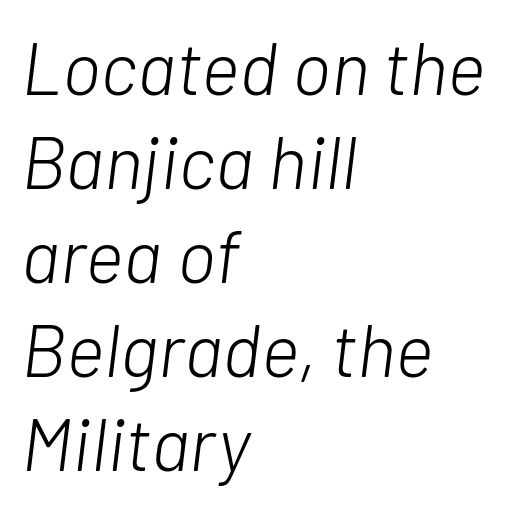
Q: Is the text bold? A: No.
Q: Is the text italic (slanted)? A: Yes, it leans right by about 7 degrees.
Q: Is the text underlined? A: No.
Q: How is the paragraph aligned? A: Left-aligned.
Q: Is the spacing between letters normal or unusually wide? A: Normal.
Q: Is the spacing between lines tight, normal or loose? A: Normal.
Q: Width (condensed, normal, or wide)? A: Normal.
Q: Stroke contrast? A: Low.
Q: x-height? A: Medium.
Q: Monospaced? A: No.
